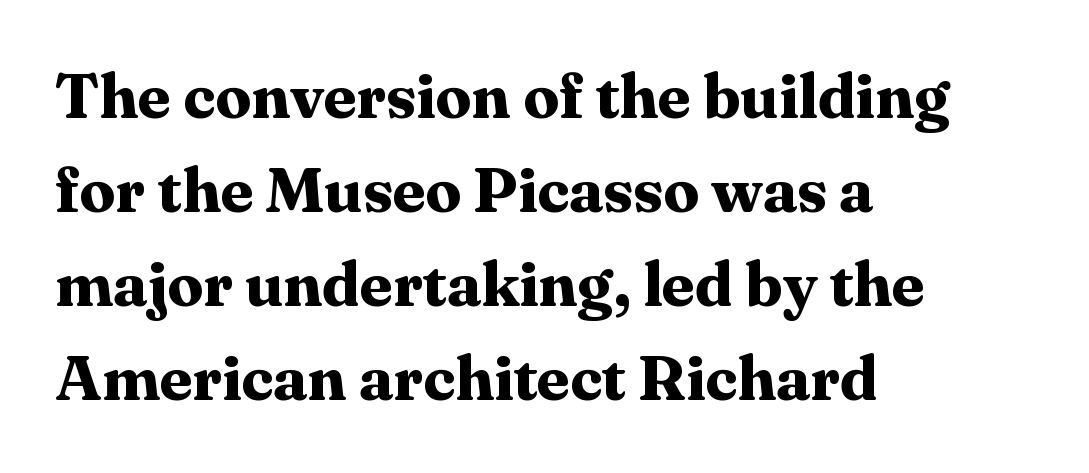
Q: Is the text bold? A: Yes.
Q: Is the text italic (slanted)? A: No, it is upright.
Q: Is the typeface a serif or a sans-serif typeface? A: Serif.
Q: Is the text underlined? A: No.
Q: How is the paragraph aligned? A: Left-aligned.
Q: Is the spacing between letters normal or unusually wide? A: Normal.
Q: Is the spacing between lines tight, normal or loose? A: Normal.
Q: Width (condensed, normal, or wide)? A: Normal.
Q: Stroke contrast? A: Medium.
Q: x-height? A: Medium.
Q: Monospaced? A: No.
